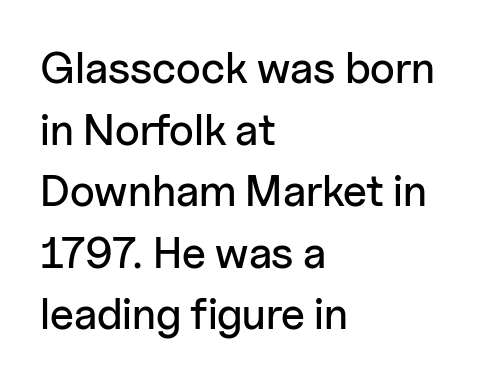
The image shows 44 px sans-serif type, upright; set left-aligned, normal line spacing (1.4x), normal letter spacing, not underlined; low stroke contrast and a medium x-height.
